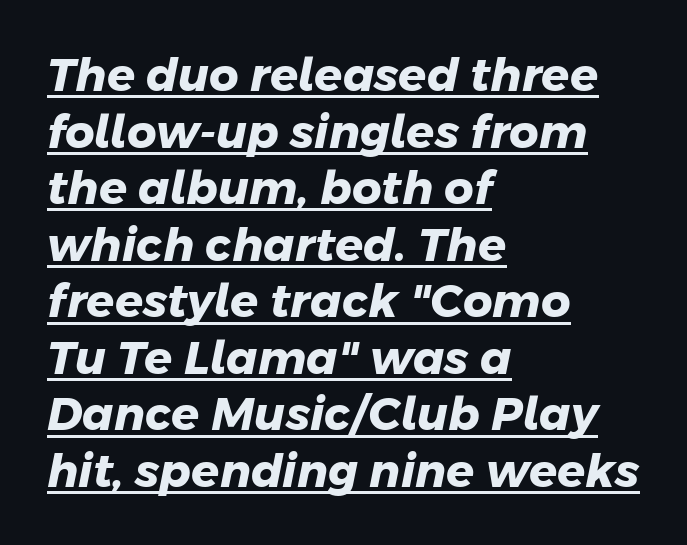
{"serif": "no", "bold": "yes", "weight": "heavy", "width": "normal", "stroke_contrast": "low", "x_height": "medium", "monospaced": "no", "underline": "yes", "align": "left", "line_spacing_ratio": 1.23, "letter_spacing": "normal", "letter_spacing_em": 0.0, "glyph_px": 46}
